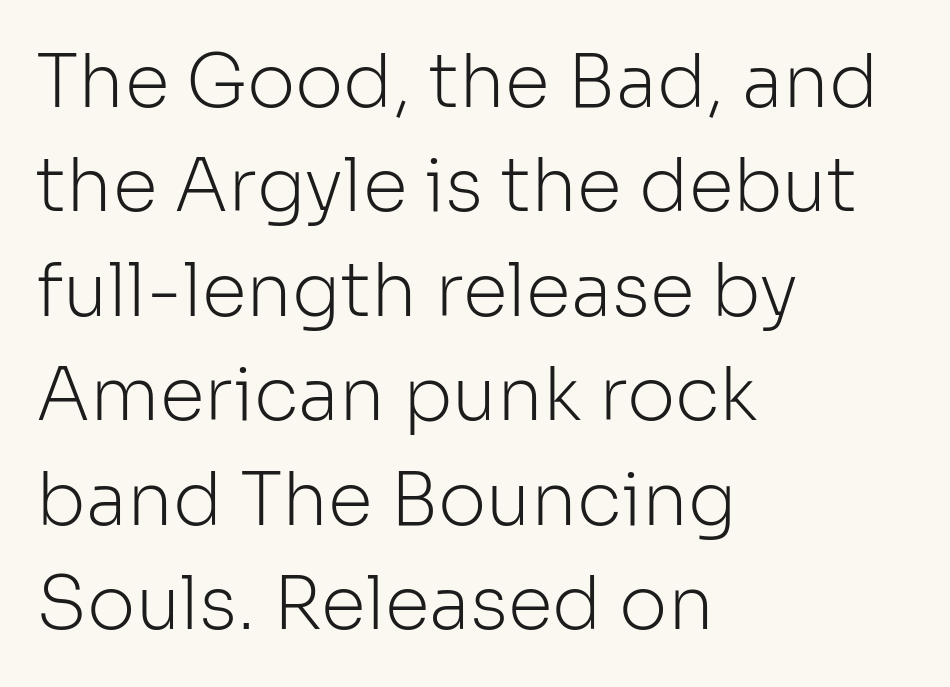
{"serif": "no", "italic": "no", "bold": "no", "weight": "light", "width": "normal", "stroke_contrast": "low", "x_height": "medium", "monospaced": "no", "underline": "no", "align": "left", "line_spacing": "normal", "line_spacing_ratio": 1.43, "letter_spacing": "normal", "letter_spacing_em": 0.0, "glyph_px": 73}
